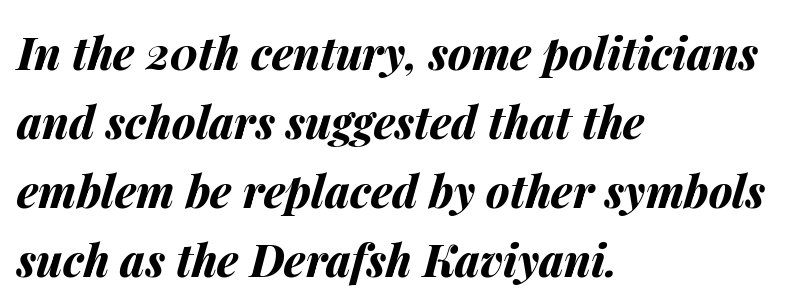
Compared with an ordinary text face, these strokes are far heavier — a full bold. These lines are set flush left with a ragged right edge. Does extra space separate the letters? No, they use regular spacing. The space between consecutive lines is moderate.
